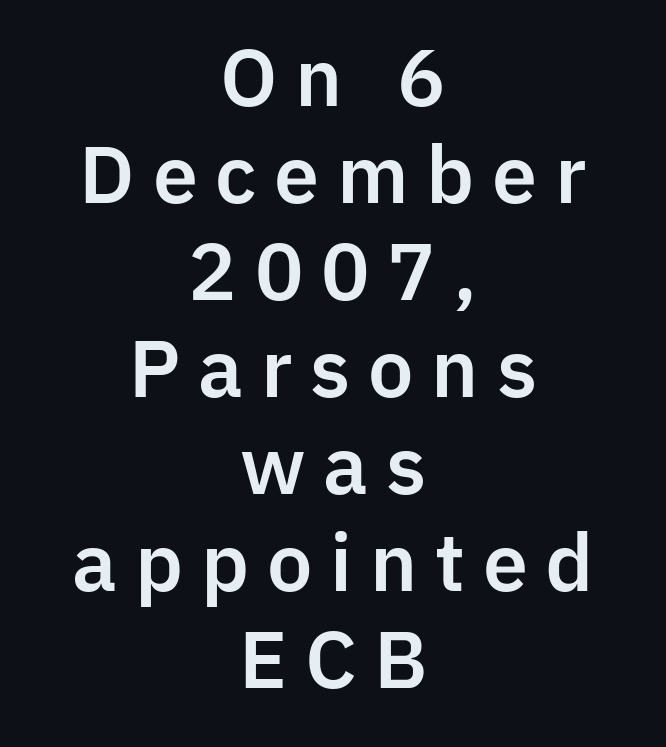
The image shows 77 px sans-serif type, upright; set centered, normal line spacing (1.26x), unusually wide letter spacing (+0.23 em), not underlined; low stroke contrast and a medium x-height.
